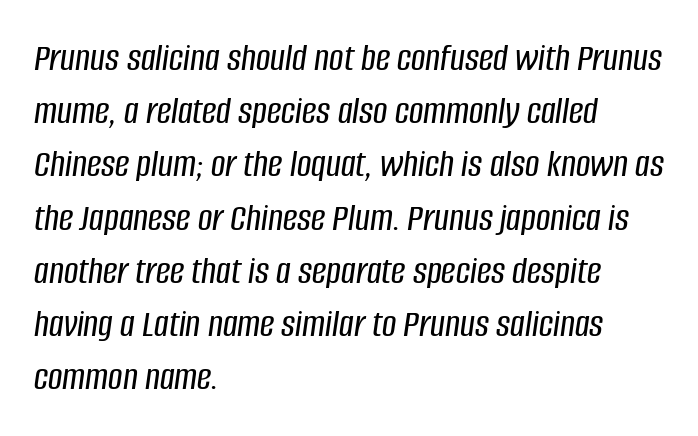
Q: Is the text italic (slanted)? A: Yes, it leans right by about 8 degrees.
Q: Is the text underlined? A: No.
Q: How is the paragraph aligned? A: Left-aligned.
Q: Is the spacing between letters normal or unusually wide? A: Normal.
Q: Is the spacing between lines tight, normal or loose? A: Normal.
Q: Width (condensed, normal, or wide)? A: Condensed.
Q: Stroke contrast? A: Low.
Q: x-height? A: Large.
Q: Monospaced? A: No.
